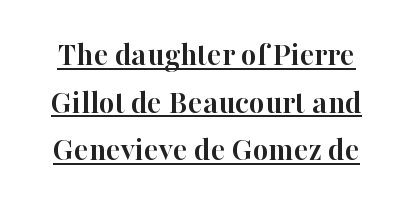
{"serif": "yes", "italic": "no", "bold": "yes", "weight": "semibold", "width": "normal", "stroke_contrast": "high", "x_height": "medium", "monospaced": "no", "underline": "yes", "line_spacing": "normal", "line_spacing_ratio": 1.4, "letter_spacing": "normal", "letter_spacing_em": 0.0, "glyph_px": 34}
